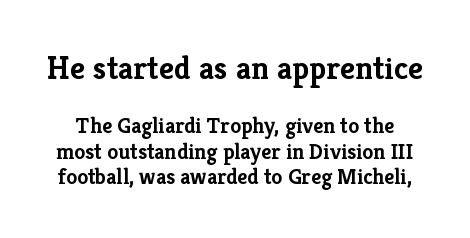
{"serif": "yes", "italic": "no", "bold": "yes", "weight": "semibold", "width": "normal", "stroke_contrast": "low", "x_height": "medium", "monospaced": "no", "underline": "no", "line_spacing_ratio": 1.17, "letter_spacing": "normal", "letter_spacing_em": 0.0, "larger_block": "first", "size_ratio": 1.5, "glyph_px": 33}
